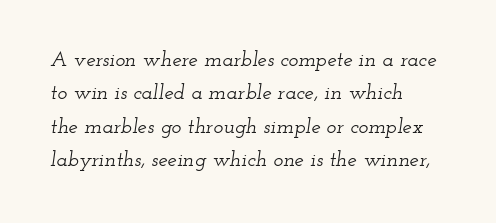
Q: Is the text italic (slanted)? A: Yes, it leans right by about 12 degrees.
Q: Is the text underlined? A: No.
Q: How is the paragraph aligned? A: Left-aligned.
Q: Is the spacing between letters normal or unusually wide? A: Normal.
Q: Is the spacing between lines tight, normal or loose? A: Normal.
